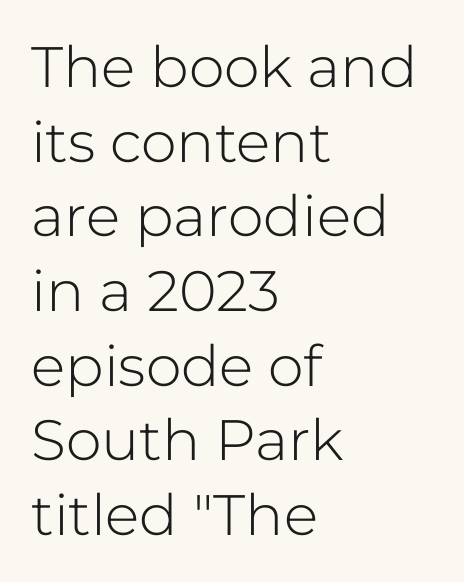
A student would call this left alignment; a typographer would say flush left, rag right. Students, note that the glyphs here touch the page at normal intervals. The gap between lines stays unmarked. Weight: in the light-to-regular range. These lines are rendered in a variable-pitch font.
